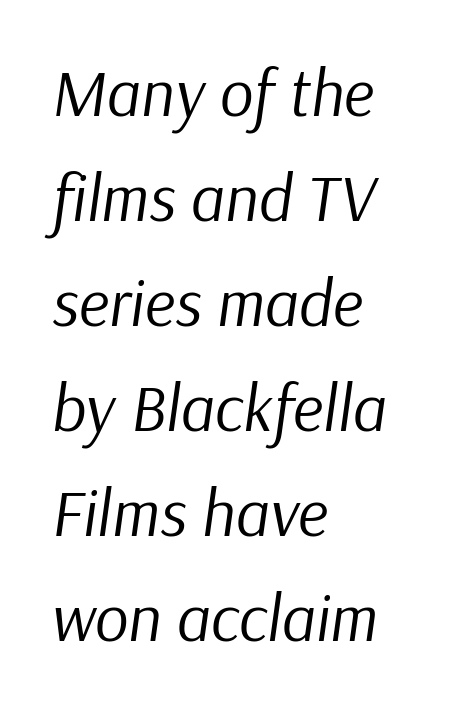
Q: Is the text bold? A: No.
Q: Is the text italic (slanted)? A: Yes, it leans right by about 9 degrees.
Q: Is the text underlined? A: No.
Q: How is the paragraph aligned? A: Left-aligned.
Q: Is the spacing between letters normal or unusually wide? A: Normal.
Q: Is the spacing between lines tight, normal or loose? A: Normal.
Q: Width (condensed, normal, or wide)? A: Normal.
Q: Stroke contrast? A: Low.
Q: x-height? A: Medium.
Q: Monospaced? A: No.
